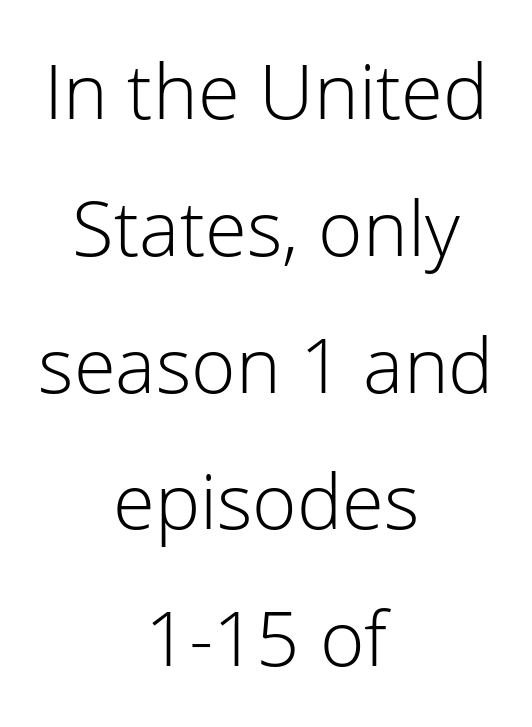
Q: Is the text bold? A: No.
Q: Is the text italic (slanted)? A: No, it is upright.
Q: Is the typeface a serif or a sans-serif typeface? A: Sans-serif.
Q: Is the text underlined? A: No.
Q: How is the paragraph aligned? A: Centered.
Q: Is the spacing between letters normal or unusually wide? A: Normal.
Q: Width (condensed, normal, or wide)? A: Normal.
Q: Stroke contrast? A: Low.
Q: x-height? A: Medium.
Q: Monospaced? A: No.
